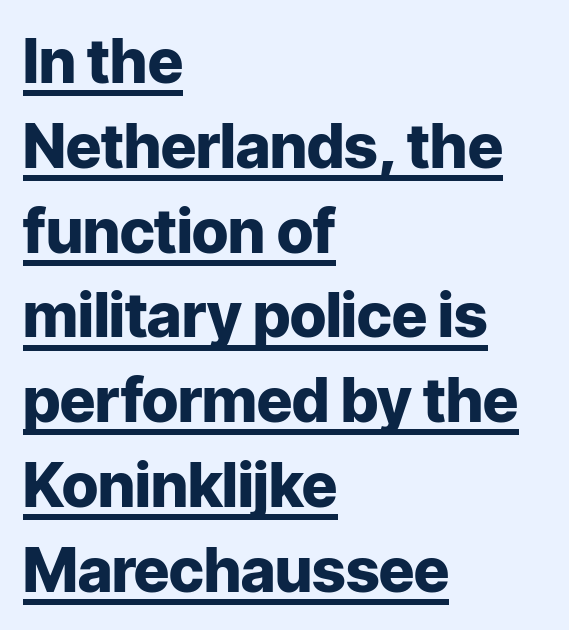
The image shows 61 px heavy sans-serif type, upright; set left-aligned, normal line spacing (1.39x), normal letter spacing, underlined; low stroke contrast and a medium x-height.
